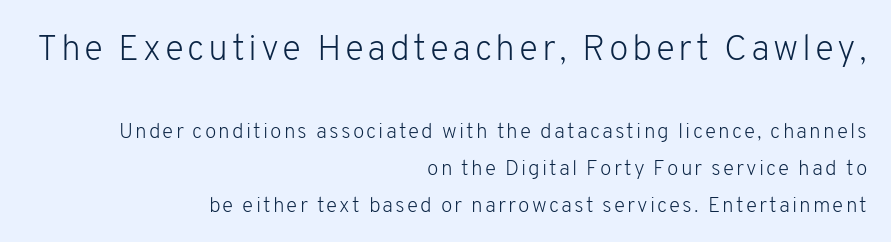
The image shows 36 px light sans-serif type, upright; set right-aligned, line spacing 1.77x, not underlined; the first (top) block is 1.71x larger; low stroke contrast and a medium x-height.
